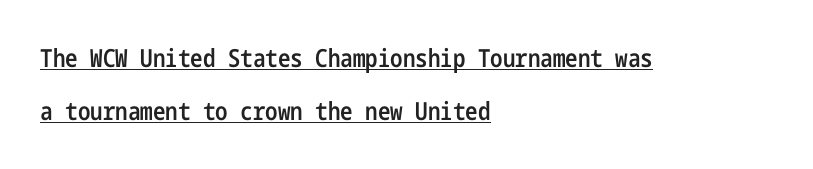
A fair bit of extra ink — the face is semibold, not bold. Designer's note — italics off, roman on. A classic flush-left, rag-right setting is used for this passage. In terms of leading, this rendering errs on the spacious side. A continuous stroke trails under the words, as in a hyperlink.
